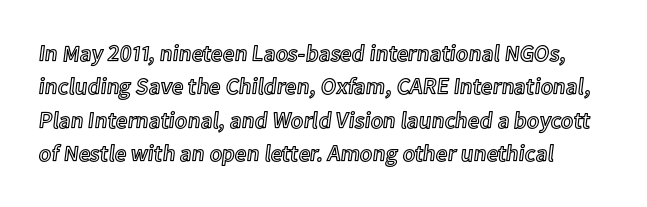
{"underline": "no", "line_spacing": "normal", "line_spacing_ratio": 1.45, "letter_spacing": "normal", "letter_spacing_em": 0.0, "glyph_px": 23}
